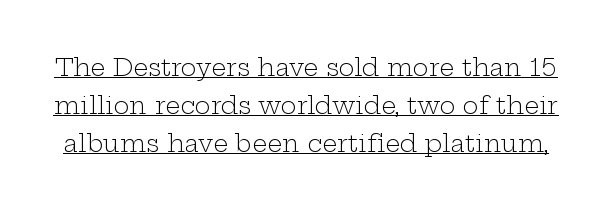
The letters stand upright; this is a roman face. Glance below the letters and you will spot a drawn line. Stroke thickness stays within the range of a standard reading face or lighter. You could call the tracking neutral — neither tight nor loose. Vertically, the passage feels balanced, rows spaced as you'd expect.
